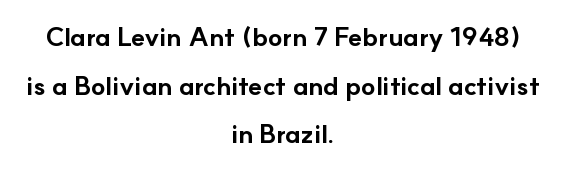
Q: Is the text bold? A: Yes.
Q: Is the text italic (slanted)? A: No, it is upright.
Q: Is the text underlined? A: No.
Q: How is the paragraph aligned? A: Centered.
Q: Is the spacing between letters normal or unusually wide? A: Normal.
